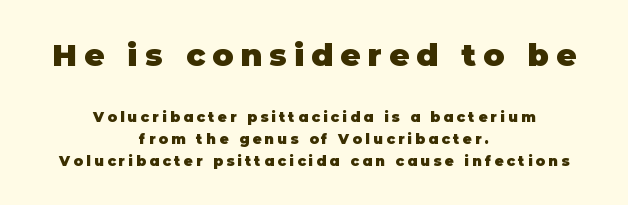
The foot of each line stays bare and open. Every character sits straight up, as roman type does. The emphasis by scale lands on block number one, above. Is this a fixed-width face? No — the glyphs have proportional, varying widths.
